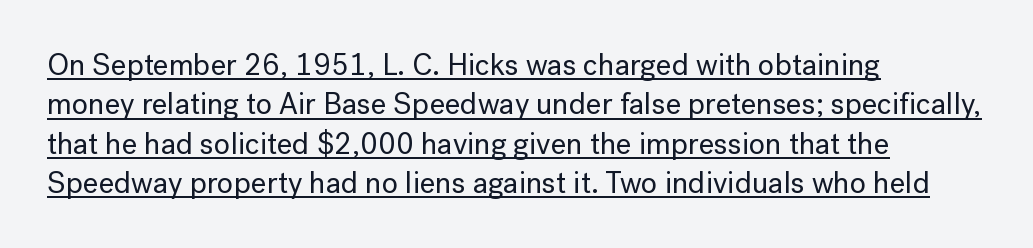
This sample uses a sans-serif face. Italic? Not at all — the glyphs are vertical. Vertically, the passage feels balanced, rows spaced as you'd expect. A typographer would call this underscored text. Reading down the block, your eye returns to a fixed left position each line.
